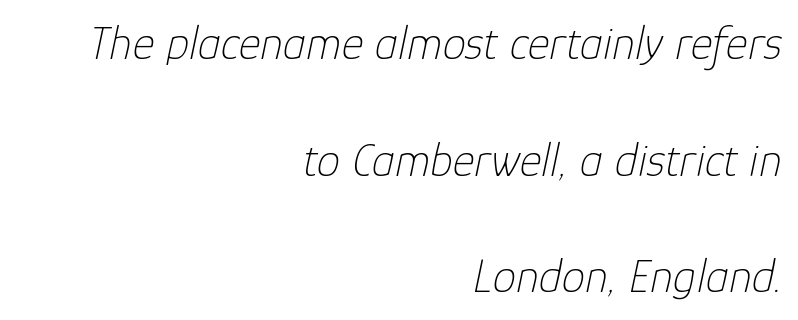
This rendering uses right alignment, leaving the left contour irregular. Proportional: the letters do not fall into vertical columns. Summary of weight: not heavy and not bold. Line spacing here is loose. Posture: slanted. Glyph-to-glyph distance matches everyday printed text.
